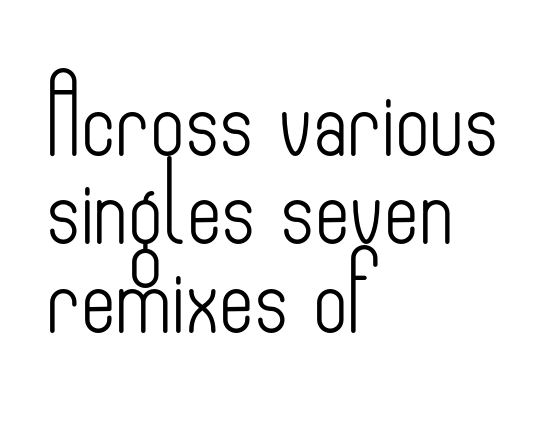
Q: Is the text bold? A: No.
Q: Is the text italic (slanted)? A: No, it is upright.
Q: Is the typeface a serif or a sans-serif typeface? A: Sans-serif.
Q: Is the text underlined? A: No.
Q: How is the paragraph aligned? A: Left-aligned.
Q: Is the spacing between letters normal or unusually wide? A: Normal.
Q: Width (condensed, normal, or wide)? A: Condensed.
Q: Stroke contrast? A: Low.
Q: x-height? A: Small.
Q: Monospaced? A: No.
